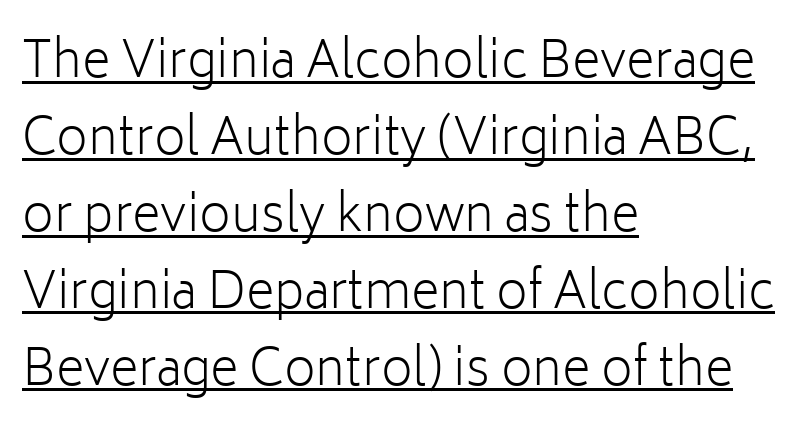
The image shows 49 px light sans-serif type, upright; set left-aligned, normal line spacing (1.57x), normal letter spacing, underlined; low stroke contrast and a medium x-height.
